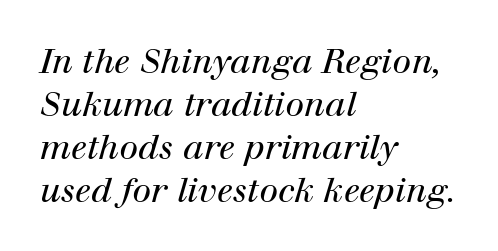
The rendering anchors every line to the left-hand side. A quiet, ordinary-to-light weight characterises the typeface. The face used here is proportionally spaced, like ordinary book or web type. Does the lettering tilt? It does — this is italic.
